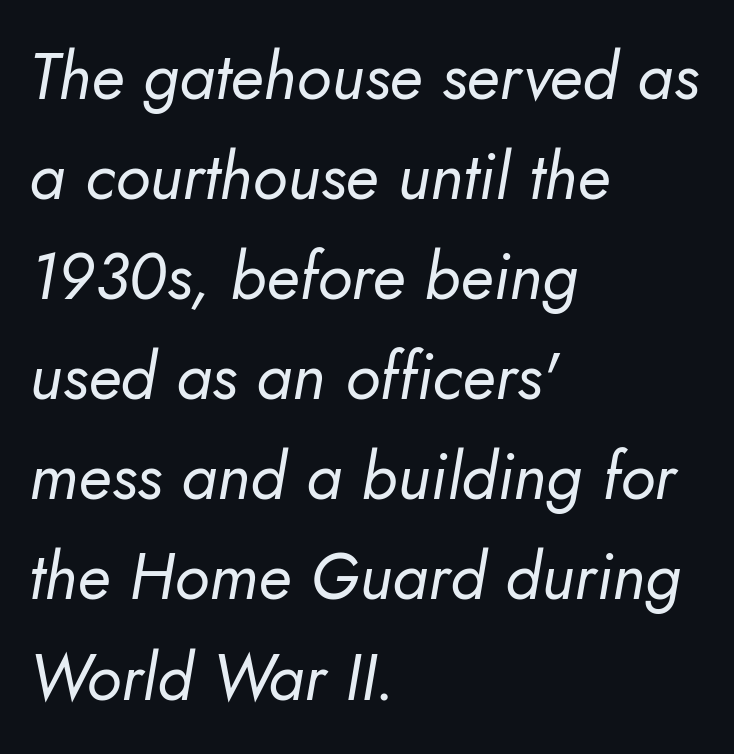
The image shows 65 px regular-weight type, italic (leaning right); set left-aligned, normal line spacing (1.54x), normal letter spacing, not underlined; low stroke contrast and a small x-height.
